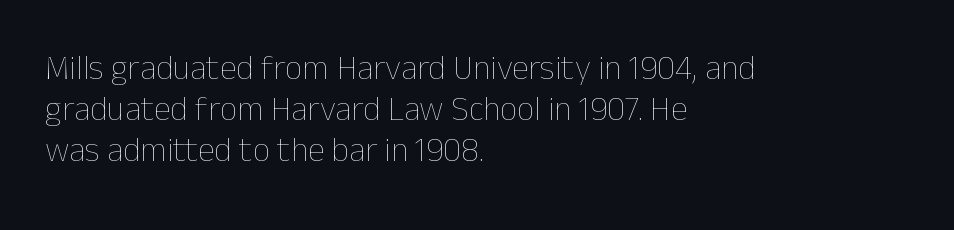
The image shows 34 px thin type, upright; set left-aligned, line spacing 1.2x, normal letter spacing, not underlined; low stroke contrast and a medium x-height.
